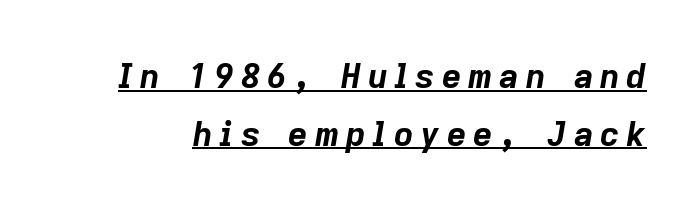
The specimen includes a rule beneath the text block's lines. You could not count columns in this text — the font is proportionally spaced. The letterforms stand isolated, each surrounded by extra space. The glyphs look as if they've been sheared to an angle. These lines sit exactly where default settings would place them. On the weight axis this lands at bold, roughly 700.
